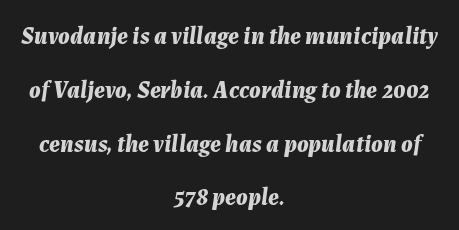
The image shows 24 px bold type, italic (leaning right); set centered, loose line spacing (2.24x), normal letter spacing, not underlined.
